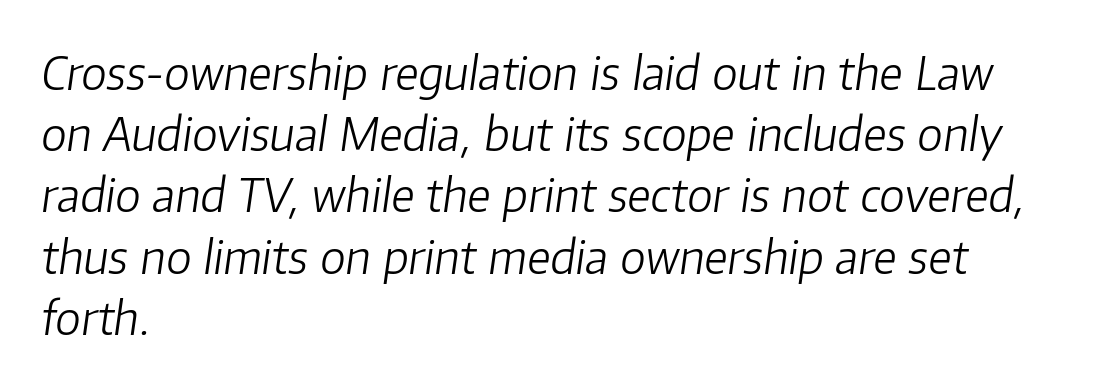
Q: Is the text bold? A: No.
Q: Is the text italic (slanted)? A: Yes, it leans right by about 8 degrees.
Q: Is the text underlined? A: No.
Q: How is the paragraph aligned? A: Left-aligned.
Q: Is the spacing between letters normal or unusually wide? A: Normal.
Q: Is the spacing between lines tight, normal or loose? A: Normal.
Q: Width (condensed, normal, or wide)? A: Normal.
Q: Stroke contrast? A: Low.
Q: x-height? A: Medium.
Q: Monospaced? A: No.
